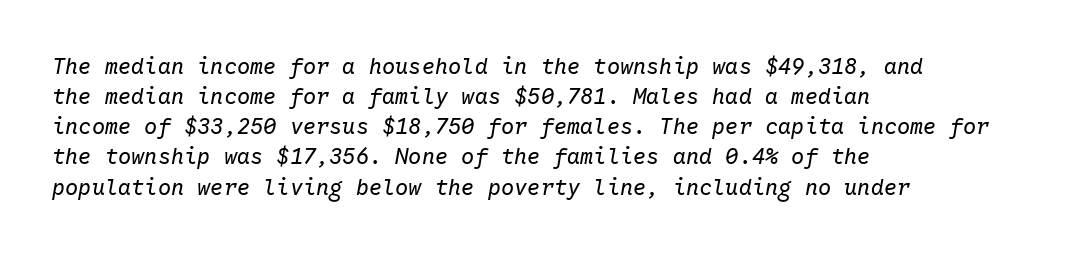
The image shows 22 px text type, italic (leaning right); set left-aligned, normal line spacing (1.37x), normal letter spacing, not underlined.
